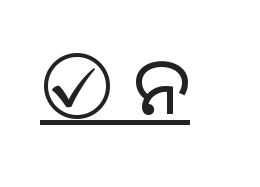
Q: Is the text italic (slanted)? A: No, it is upright.
Q: Is the typeface a serif or a sans-serif typeface? A: Sans-serif.
Q: Is the text underlined? A: Yes.
Q: Is the spacing between letters normal or unusually wide? A: Unusually wide.
Q: Width (condensed, normal, or wide)? A: Normal.
Q: Stroke contrast? A: Medium.
Q: Monospaced? A: No.
